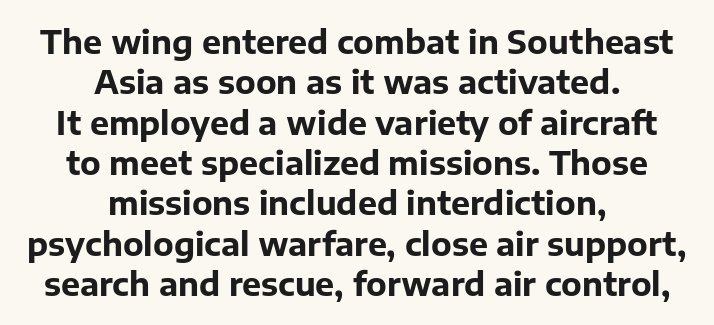
The image shows 32 px bold sans-serif type, upright; set centered, normal line spacing (1.26x), normal letter spacing, not underlined; low stroke contrast and a medium x-height.
